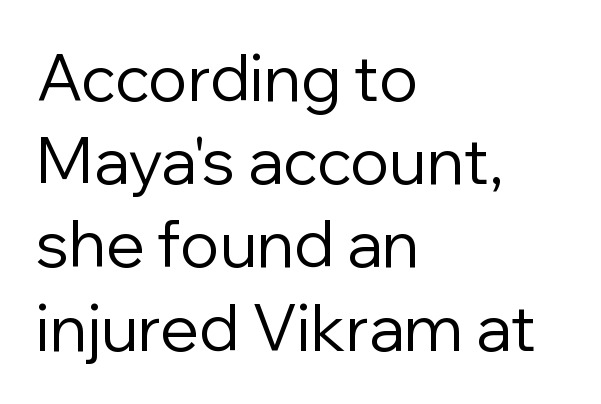
Q: Is the text bold? A: No.
Q: Is the text italic (slanted)? A: No, it is upright.
Q: Is the typeface a serif or a sans-serif typeface? A: Sans-serif.
Q: Is the text underlined? A: No.
Q: How is the paragraph aligned? A: Left-aligned.
Q: Is the spacing between letters normal or unusually wide? A: Normal.
Q: Is the spacing between lines tight, normal or loose? A: Normal.
Q: Width (condensed, normal, or wide)? A: Normal.
Q: Stroke contrast? A: Low.
Q: x-height? A: Medium.
Q: Monospaced? A: No.
